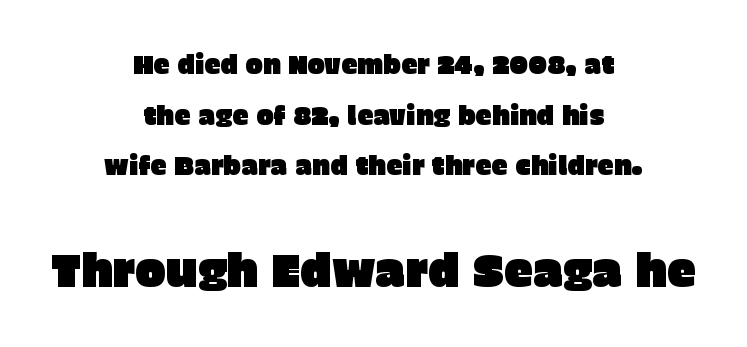
The image shows 46 px sans-serif type, upright; set centered, loose line spacing (1.95x), normal letter spacing, not underlined; the second (bottom) block is 1.77x larger; low stroke contrast and a large x-height.
